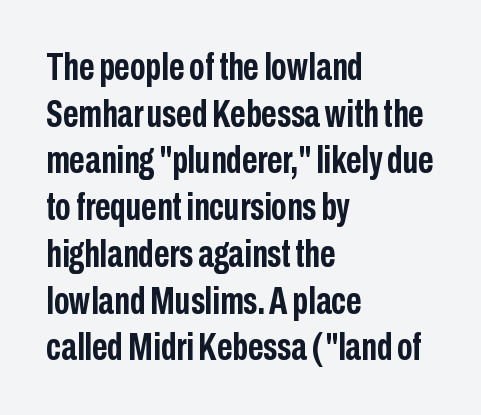
{"serif": "no", "italic": "no", "bold": "yes", "weight": "semibold", "width": "condensed", "stroke_contrast": "low", "x_height": "medium", "monospaced": "no", "underline": "no", "align": "left", "line_spacing_ratio": 1.23, "letter_spacing": "normal", "letter_spacing_em": 0.0, "glyph_px": 38}
